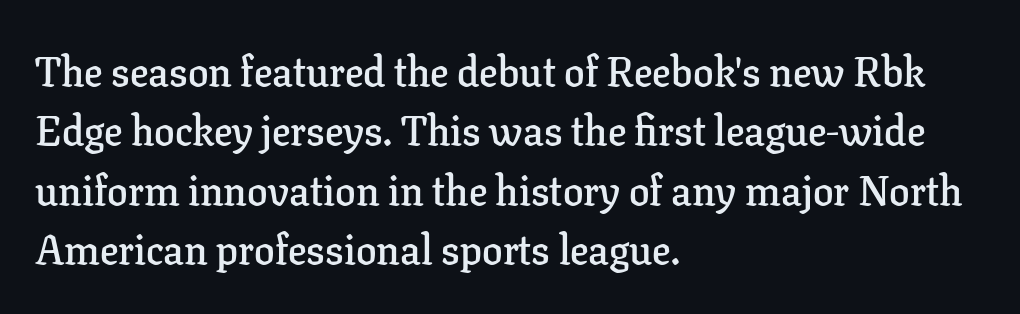
{"serif": "yes", "italic": "no", "bold": "semi", "weight": "semibold", "width": "normal", "stroke_contrast": "low", "x_height": "medium", "monospaced": "no", "underline": "no", "align": "left", "line_spacing": "normal", "line_spacing_ratio": 1.45, "letter_spacing": "normal", "letter_spacing_em": 0.0, "glyph_px": 41}
